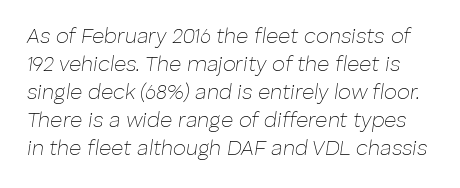
The letters sit at their default tracking, neither squeezed nor spread. Stroke mass is kept to a normal reading level or below. Does the leading feel generous? No, just average. Check under the words: just untouched page. If you drew a line through each stem, it would be angled.
